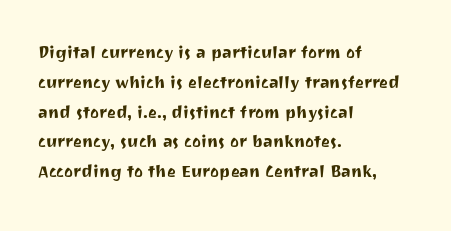
Q: Is the text italic (slanted)? A: No, it is upright.
Q: Is the text underlined? A: No.
Q: How is the paragraph aligned? A: Left-aligned.
Q: Is the spacing between letters normal or unusually wide? A: Normal.
Q: Is the spacing between lines tight, normal or loose? A: Normal.
